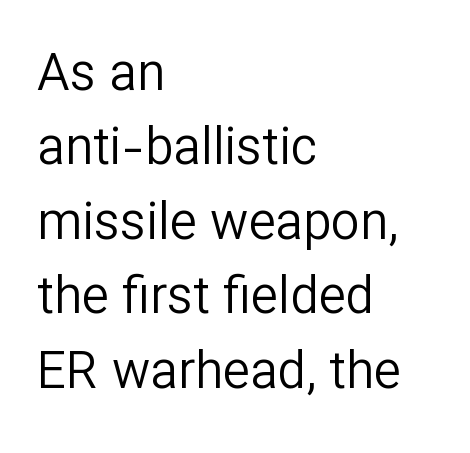
{"serif": "no", "italic": "no", "bold": "no", "weight": "regular", "width": "normal", "stroke_contrast": "low", "x_height": "medium", "monospaced": "no", "underline": "no", "align": "left", "line_spacing": "normal", "line_spacing_ratio": 1.46, "letter_spacing": "normal", "letter_spacing_em": 0.0, "glyph_px": 51}
